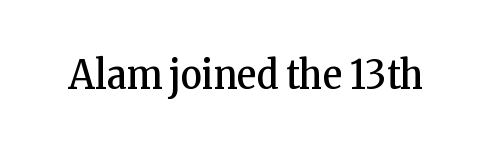
Nothing unusual about the tracking: characters are spaced as the font intends. Think of a printed novel: that variable character pitch is what you see here. Compared with a typical body face, this is equally light or lighter still. Every stem runs plumb, perpendicular to the baseline. Classification — serif.
